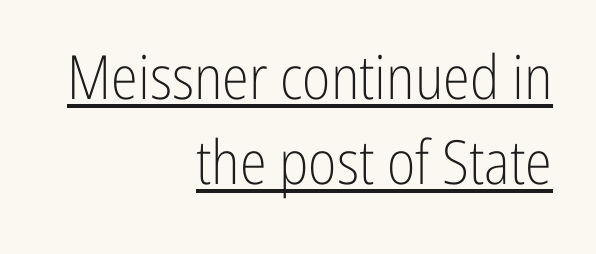
Q: Is the text bold? A: No.
Q: Is the text italic (slanted)? A: No, it is upright.
Q: Is the typeface a serif or a sans-serif typeface? A: Sans-serif.
Q: Is the text underlined? A: Yes.
Q: How is the paragraph aligned? A: Right-aligned.
Q: Is the spacing between letters normal or unusually wide? A: Normal.
Q: Is the spacing between lines tight, normal or loose? A: Normal.
Q: Width (condensed, normal, or wide)? A: Condensed.
Q: Stroke contrast? A: Low.
Q: x-height? A: Medium.
Q: Monospaced? A: No.
